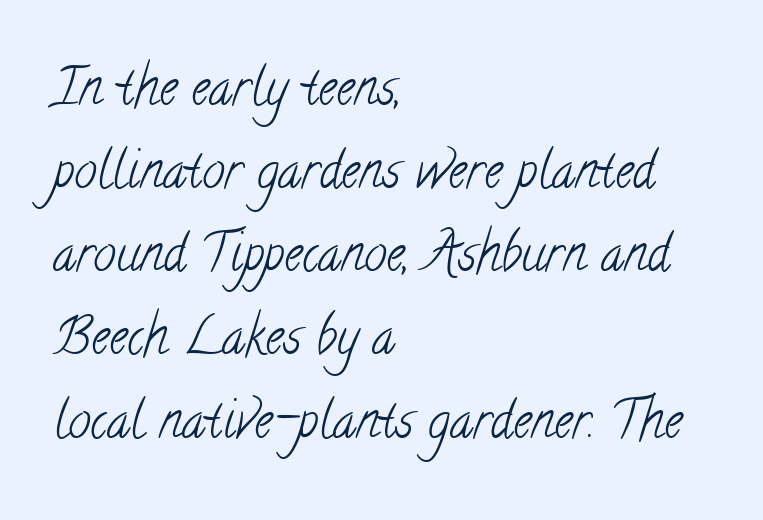
{"serif": "yes", "bold": "no", "weight": "light", "width": "condensed", "stroke_contrast": "low", "x_height": "small", "monospaced": "no", "underline": "no", "align": "left", "line_spacing": "normal", "line_spacing_ratio": 1.63, "letter_spacing": "normal", "letter_spacing_em": 0.0, "glyph_px": 51}
